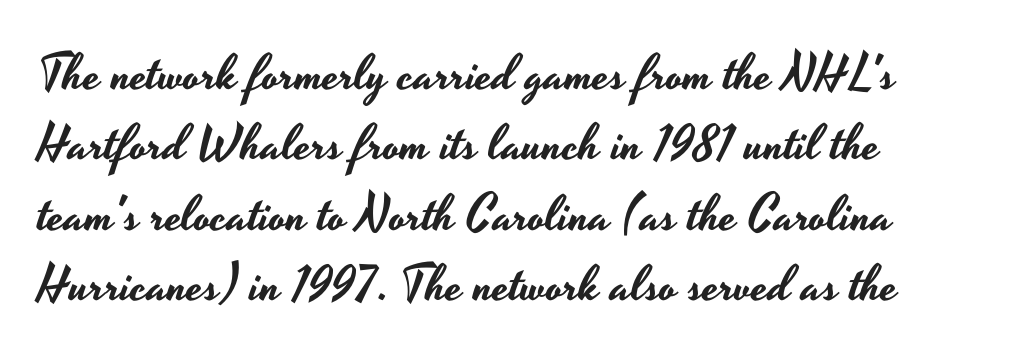
The compositor pushed each line to the left boundary. The gap between lines stays unmarked. Stroke terminals: plain, sans-serif. The rendering uses a moderate line-height, typical for paragraphs. The horizontal fit of the characters is conventional and even.
